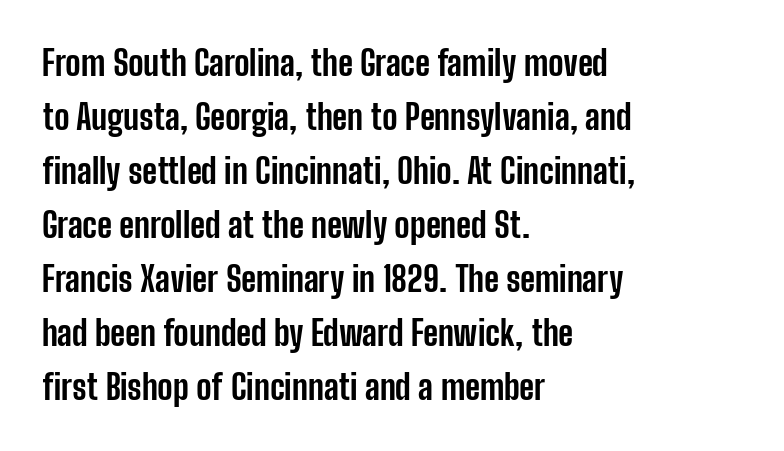
The image shows 34 px bold, condensed sans-serif type, upright; set left-aligned, normal line spacing (1.59x), normal letter spacing, not underlined; low stroke contrast and a medium x-height.
